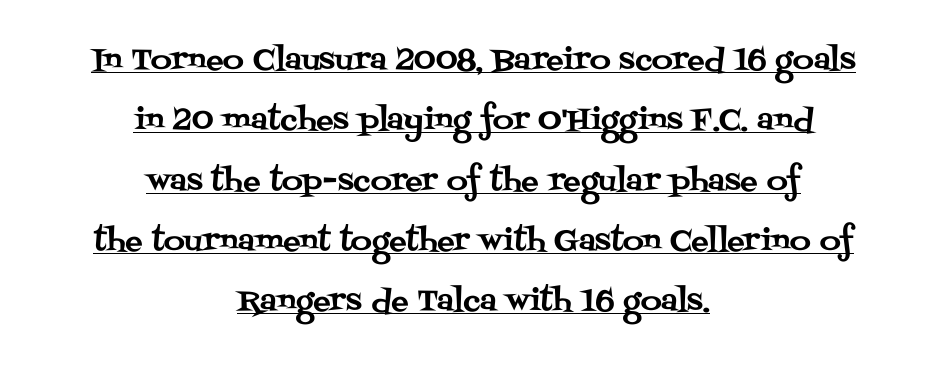
Q: Is the text italic (slanted)? A: No, it is upright.
Q: Is the typeface a serif or a sans-serif typeface? A: Serif.
Q: Is the text underlined? A: Yes.
Q: How is the paragraph aligned? A: Centered.
Q: Is the spacing between letters normal or unusually wide? A: Normal.
Q: Is the spacing between lines tight, normal or loose? A: Loose.
Q: Width (condensed, normal, or wide)? A: Normal.
Q: Stroke contrast? A: Medium.
Q: x-height? A: Large.
Q: Monospaced? A: No.
